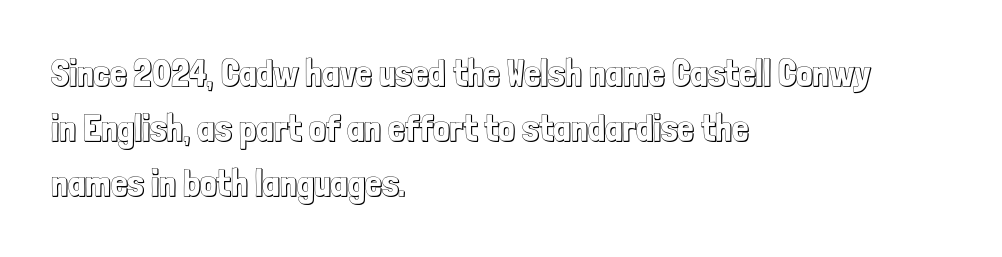
Q: Is the text italic (slanted)? A: No, it is upright.
Q: Is the text underlined? A: No.
Q: How is the paragraph aligned? A: Left-aligned.
Q: Is the spacing between letters normal or unusually wide? A: Normal.
Q: Is the spacing between lines tight, normal or loose? A: Normal.
Q: Width (condensed, normal, or wide)? A: Condensed.
Q: x-height? A: Medium.
Q: Monospaced? A: No.
